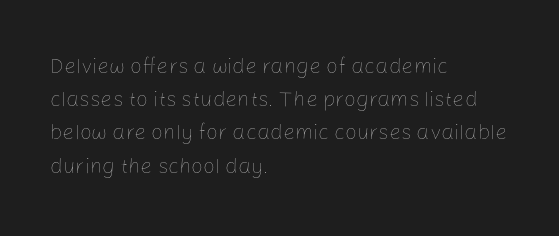
Q: Is the text bold? A: No.
Q: Is the text italic (slanted)? A: No, it is upright.
Q: Is the text underlined? A: No.
Q: How is the paragraph aligned? A: Left-aligned.
Q: Is the spacing between letters normal or unusually wide? A: Normal.
Q: Is the spacing between lines tight, normal or loose? A: Normal.
